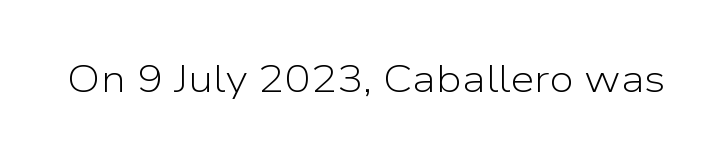
Q: Is the text bold? A: No.
Q: Is the text italic (slanted)? A: No, it is upright.
Q: Is the typeface a serif or a sans-serif typeface? A: Sans-serif.
Q: Is the text underlined? A: No.
Q: Is the spacing between letters normal or unusually wide? A: Normal.
Q: Width (condensed, normal, or wide)? A: Normal.
Q: Stroke contrast? A: Low.
Q: x-height? A: Medium.
Q: Monospaced? A: No.
